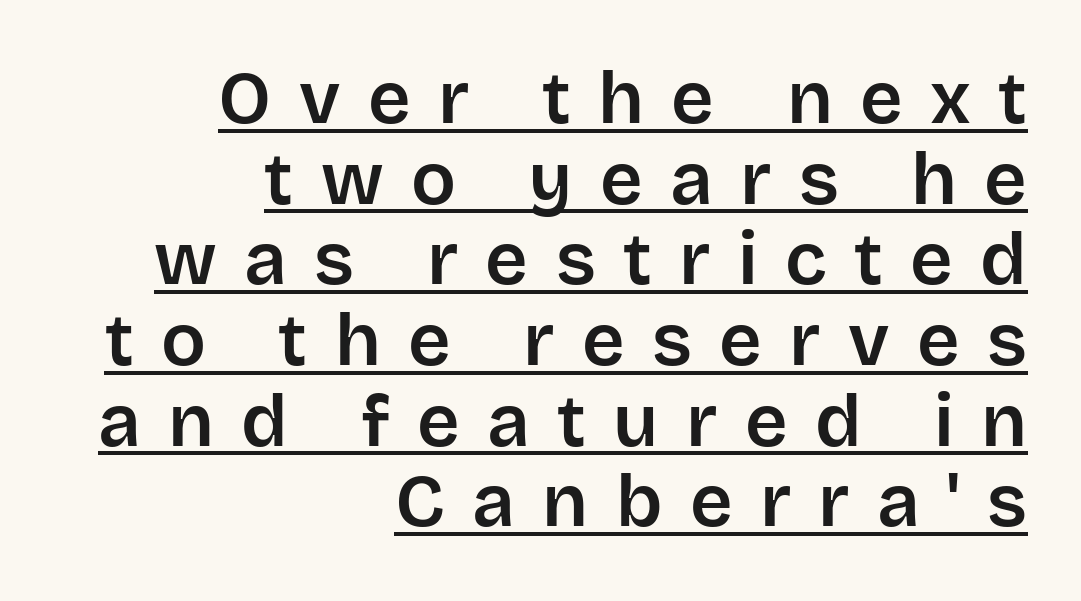
{"serif": "no", "italic": "no", "width": "normal", "stroke_contrast": "low", "x_height": "large", "monospaced": "no", "underline": "yes", "align": "right", "line_spacing": "tight", "line_spacing_ratio": 1.09, "letter_spacing": "wide", "letter_spacing_em": 0.37, "glyph_px": 74}
